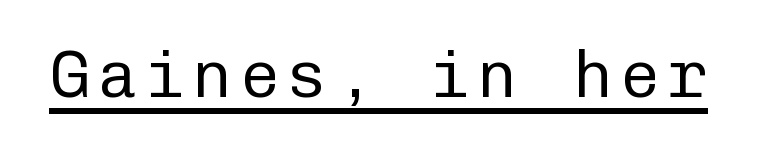
The face used here appears with an underline applied. Grotesque or geometric, the face here clearly has no serifs. The passage shown is typed in a monospace face where columns stay perfectly aligned. Does the lettering tilt? It doesn't — this is upright. This is not heavy type; no bold has been used.
